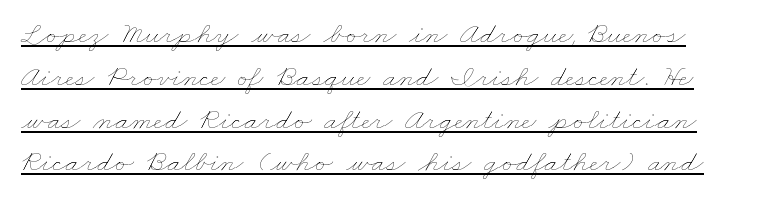
{"bold": "no", "weight": "thin", "width": "wide", "stroke_contrast": "low", "x_height": "small", "monospaced": "no", "underline": "yes", "line_spacing": "normal", "line_spacing_ratio": 1.38, "letter_spacing": "normal", "letter_spacing_em": 0.0, "glyph_px": 31}
